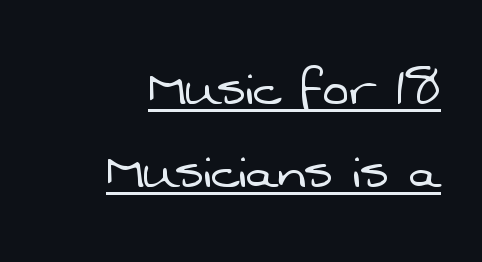
Is this a sans? Yes — the strokes have no serifs. The face used here is rendered with its standard letterfit. Caption: face not bold, strokes unweighted. Which margin do the lines hug? The right one — the left edge is uneven.
